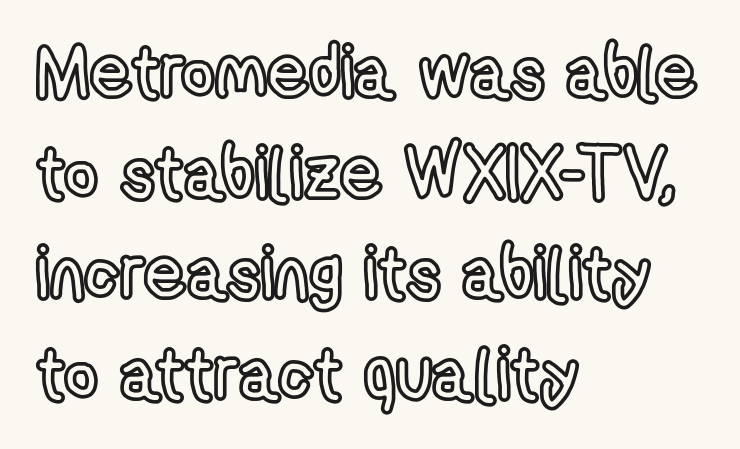
{"italic": "no", "width": "condensed", "x_height": "medium", "monospaced": "no", "underline": "no", "align": "left", "line_spacing": "normal", "line_spacing_ratio": 1.38, "letter_spacing": "normal", "letter_spacing_em": 0.0, "glyph_px": 73}
